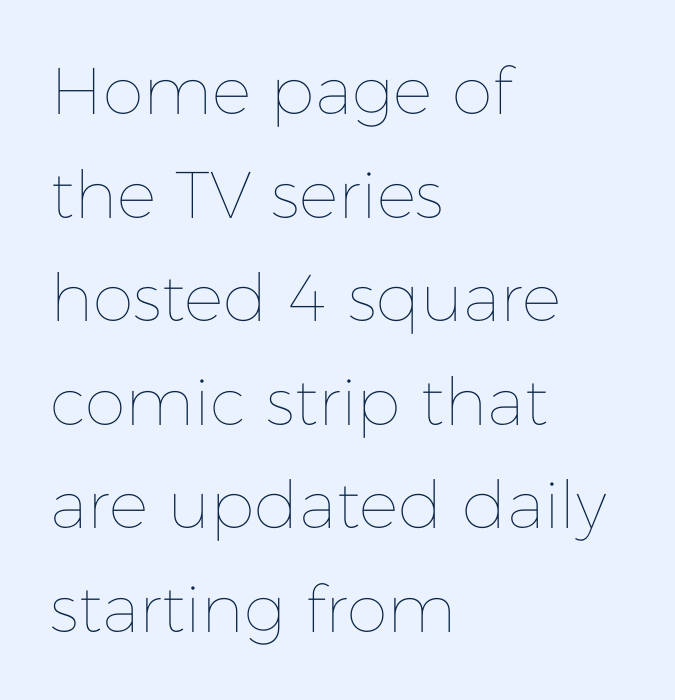
{"italic": "no", "bold": "no", "weight": "thin", "width": "normal", "stroke_contrast": "low", "x_height": "medium", "monospaced": "no", "underline": "no", "align": "left", "line_spacing": "normal", "line_spacing_ratio": 1.57, "letter_spacing": "normal", "letter_spacing_em": 0.0, "glyph_px": 66}
